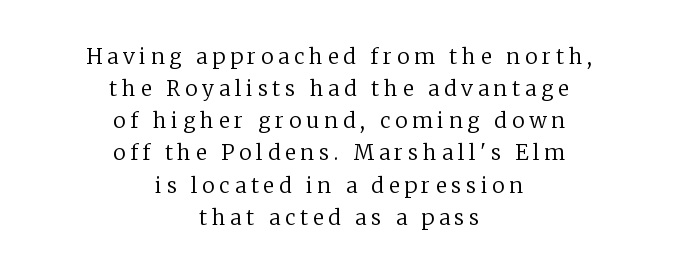
Someone cranked the tracking dial way up on this one. Compared with typical paragraphs, the rows here are spaced about the same. The lettering holds an erect, upright posture throughout. A clean baseline with only descenders dipping below it. Caption: face not bold, strokes unweighted.
